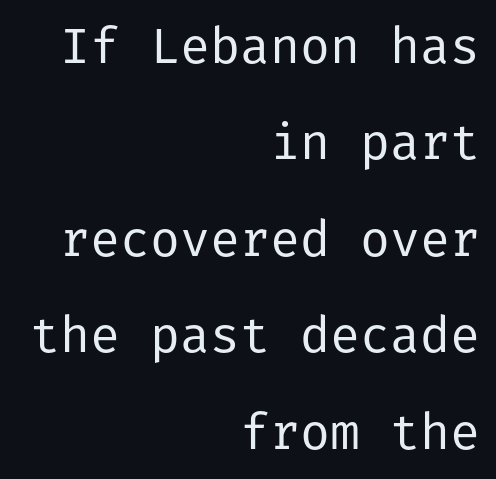
The image shows 50 px regular-weight sans-serif type, upright; set right-aligned, loose line spacing (1.93x), normal letter spacing, not underlined; low stroke contrast and a medium x-height.
